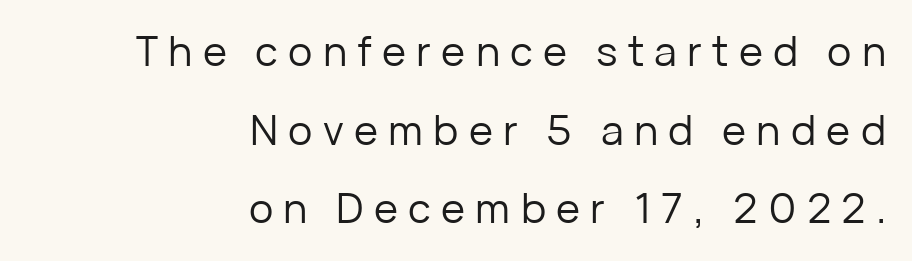
The image shows 41 px regular-weight sans-serif type, upright; set right-aligned, loose line spacing (1.92x), unusually wide letter spacing (+0.25 em), not underlined; low stroke contrast and a medium x-height.
